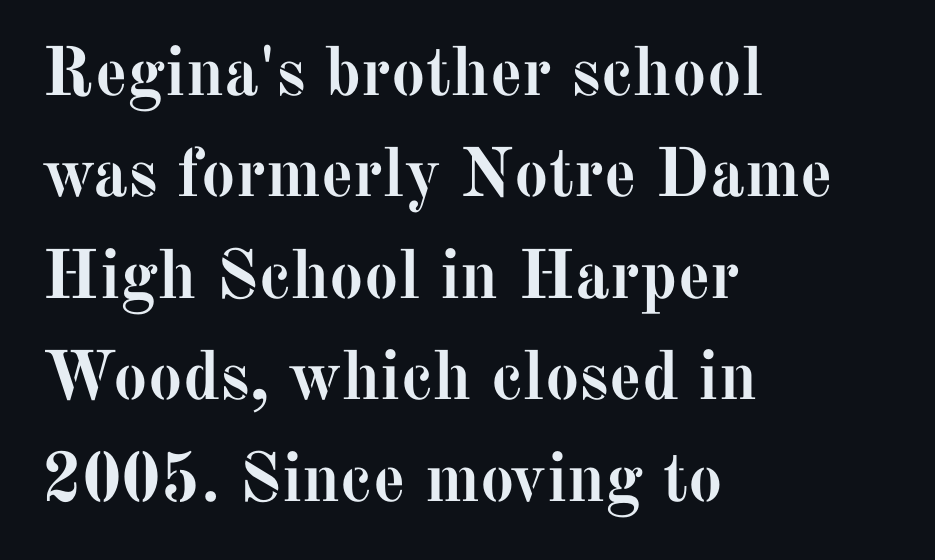
The image shows 69 px semibold serif type, upright; set left-aligned, normal line spacing (1.47x), normal letter spacing, not underlined; medium stroke contrast and a medium x-height.
